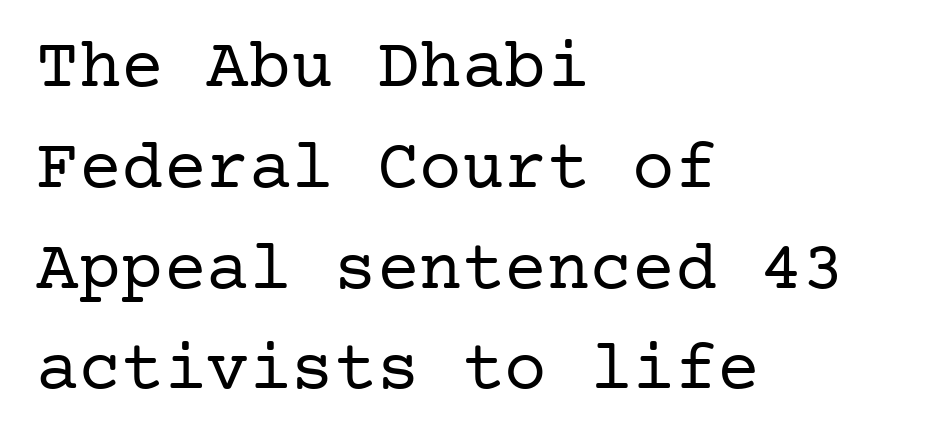
{"serif": "yes", "italic": "no", "bold": "no", "weight": "regular", "width": "normal", "stroke_contrast": "low", "x_height": "medium", "underline": "no", "align": "left", "line_spacing": "normal", "line_spacing_ratio": 1.42, "letter_spacing": "normal", "letter_spacing_em": 0.0, "glyph_px": 71}
